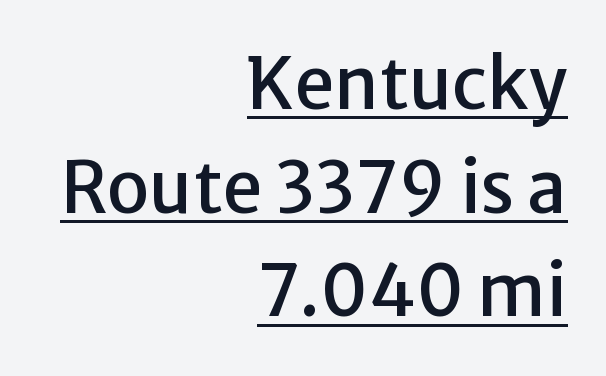
Q: Is the text italic (slanted)? A: No, it is upright.
Q: Is the typeface a serif or a sans-serif typeface? A: Sans-serif.
Q: Is the text underlined? A: Yes.
Q: How is the paragraph aligned? A: Right-aligned.
Q: Is the spacing between letters normal or unusually wide? A: Normal.
Q: Is the spacing between lines tight, normal or loose? A: Normal.
Q: Width (condensed, normal, or wide)? A: Normal.
Q: Stroke contrast? A: Low.
Q: x-height? A: Medium.
Q: Monospaced? A: No.
